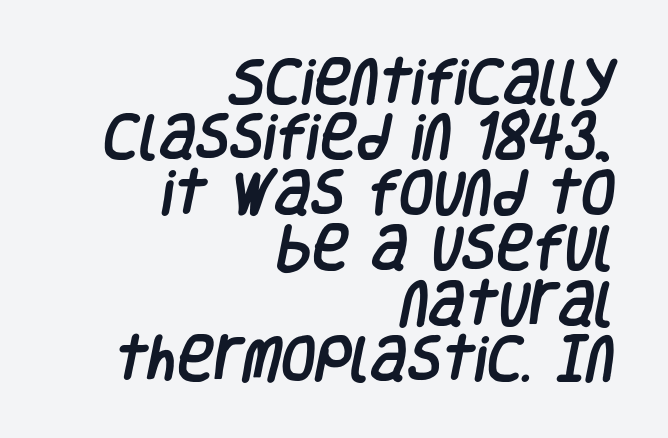
This sample uses plain, unmodified letter spacing. You could not count columns in this text — the font is proportionally spaced. Is there much room between lines? No — they nearly touch. All the whitespace from short lines collects on the left. These lines are composed in type without serifs. The string is rendered with underlining switched off.
